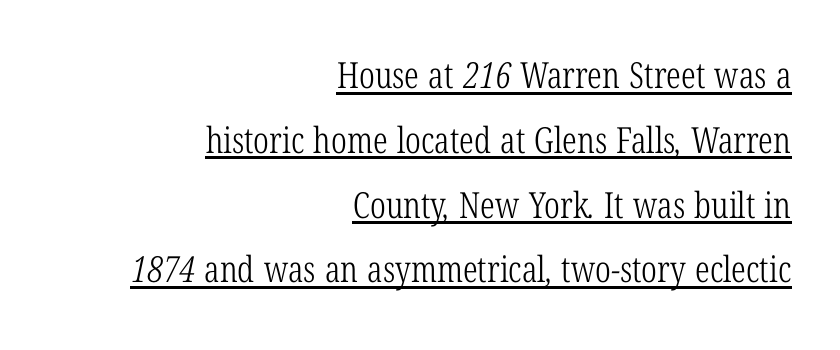
Q: Is the text bold? A: No.
Q: Is the typeface a serif or a sans-serif typeface? A: Serif.
Q: Is the text underlined? A: Yes.
Q: How is the paragraph aligned? A: Right-aligned.
Q: Is the spacing between letters normal or unusually wide? A: Normal.
Q: Width (condensed, normal, or wide)? A: Condensed.
Q: Stroke contrast? A: Low.
Q: x-height? A: Medium.
Q: Monospaced? A: No.
